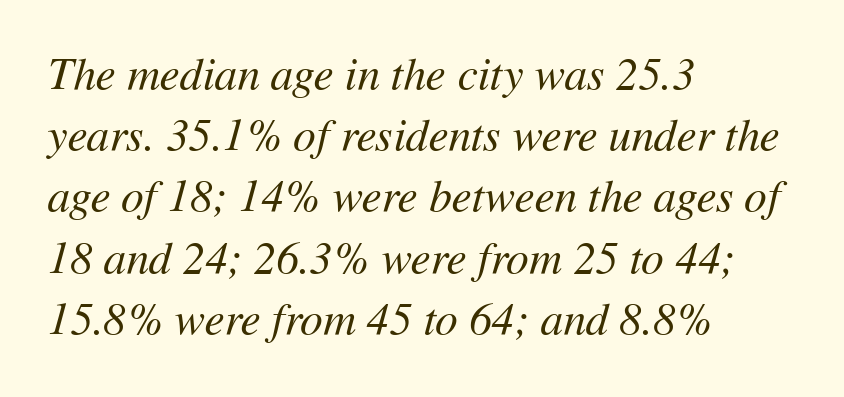
Summary of weight: not heavy and not bold. No word sits above an underline. Compared with typical paragraphs, the rows here are spaced about the same. The letters are slanted; this is an italic face.
